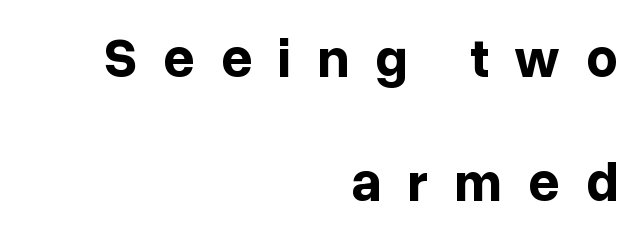
{"serif": "no", "italic": "no", "bold": "yes", "weight": "bold", "width": "normal", "stroke_contrast": "low", "x_height": "medium", "monospaced": "no", "underline": "no", "align": "right", "line_spacing": "loose", "line_spacing_ratio": 2.26, "letter_spacing": "wide", "letter_spacing_em": 0.47, "glyph_px": 55}
